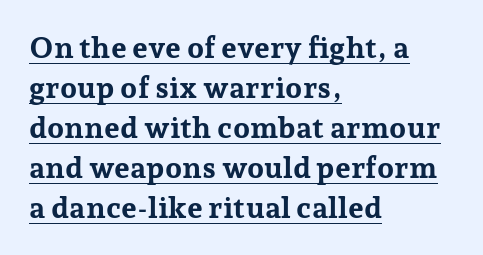
The image shows 30 px bold serif type, upright; set left-aligned, normal line spacing (1.33x), normal letter spacing, underlined; low stroke contrast and a medium x-height.
